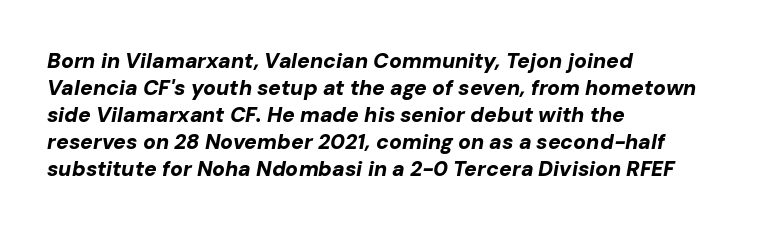
{"italic": "yes", "lean": "right", "slant_degrees": 10, "bold": "yes", "underline": "no", "align": "left", "line_spacing": "normal", "line_spacing_ratio": 1.29, "letter_spacing": "normal", "letter_spacing_em": 0.0, "glyph_px": 21}
